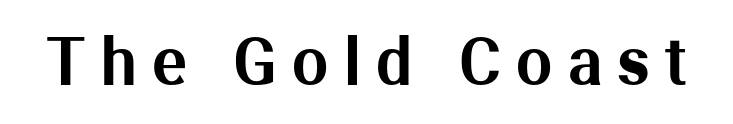
Look at the bottom of the vertical strokes: they stop flat, with no serifs. The axis of the letterforms is exactly vertical. Plain, unruled lines of type. Letter spacing: wide. Varying glyph widths throughout — classic text-font behaviour.
